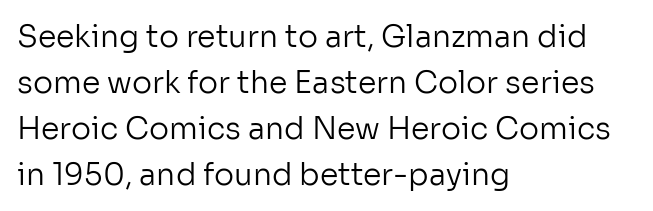
The block of text has a typical density, with ordinary space between rows. A typesetter would call this proportional, since set widths differ per character. Standard letterfit; no display-style spreading of the glyphs. This rendering employs a face without finishing strokes, i.e., a sans-serif. Every stem runs plumb, perpendicular to the baseline.
